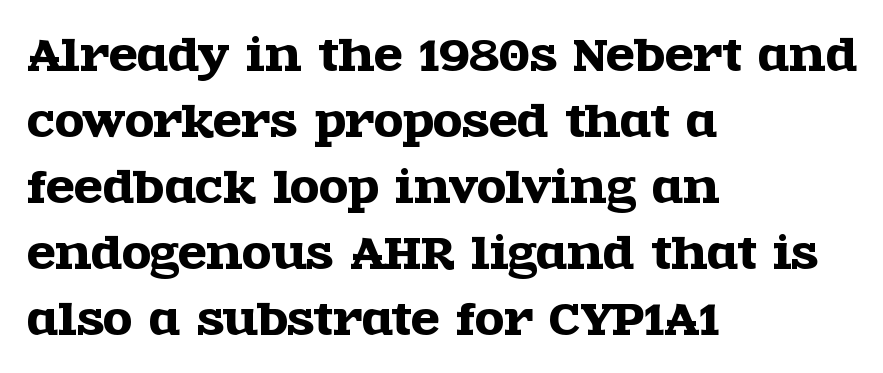
Nothing unusual about the tracking: characters are spaced as the font intends. The passage shown is typed in a proportional face where columns would drift. Ordinary non-slanted type is in use. The strip under each line holds only bare page.
